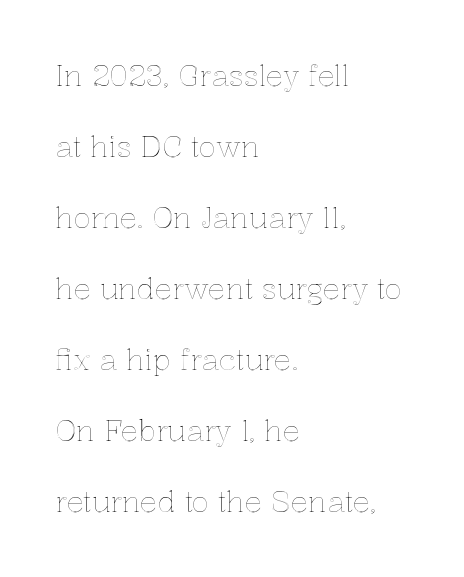
Leftover space on each line is placed entirely after the last word. Spacing verdict: proportional, widths tailored to each character. Characters follow at the spacing the type designer built in. The passage shown is not underscored anywhere. Reading down the column, the eye jumps a long way to each next line.
